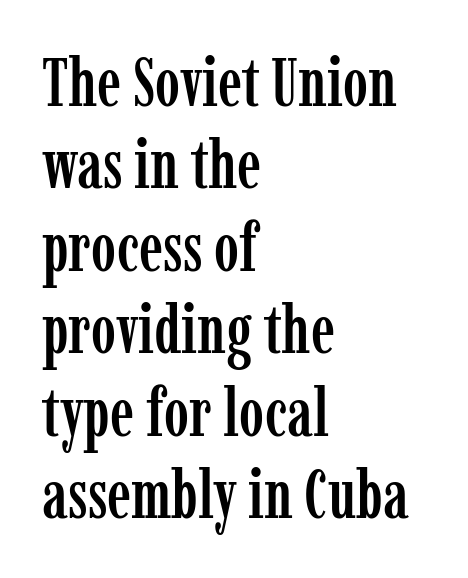
{"serif": "yes", "italic": "no", "width": "condensed", "stroke_contrast": "low", "x_height": "medium", "monospaced": "no", "underline": "no", "align": "left", "line_spacing_ratio": 1.23, "letter_spacing": "normal", "letter_spacing_em": 0.0, "glyph_px": 67}
